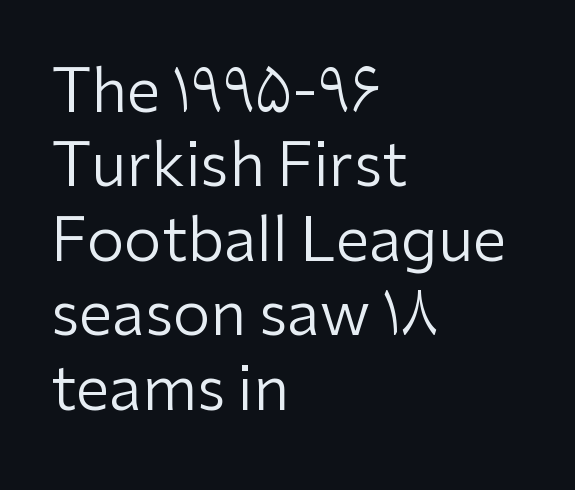
The image shows 60 px regular-weight sans-serif type, upright; set left-aligned, line spacing 1.24x, normal letter spacing, not underlined; low stroke contrast and a medium x-height.
